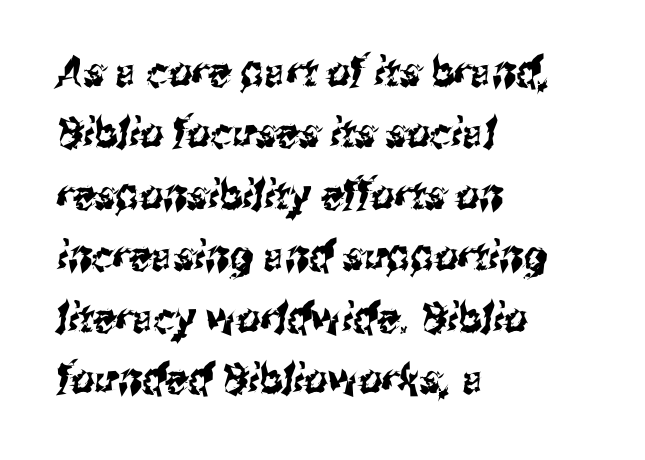
The image shows 41 px condensed sans-serif type; set left-aligned, normal line spacing (1.5x), normal letter spacing, not underlined; medium stroke contrast and a medium x-height.
